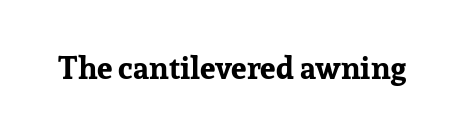
{"serif": "yes", "italic": "no", "bold": "yes", "weight": "bold", "width": "normal", "stroke_contrast": "low", "x_height": "medium", "monospaced": "no", "underline": "no", "letter_spacing": "normal", "letter_spacing_em": 0.0, "glyph_px": 31}
